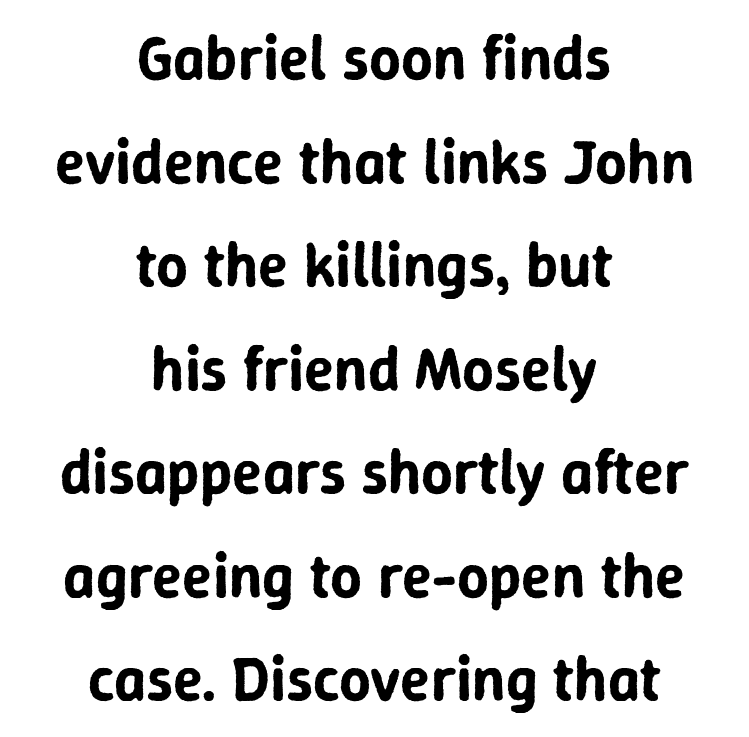
Q: Is the text italic (slanted)? A: No, it is upright.
Q: Is the typeface a serif or a sans-serif typeface? A: Sans-serif.
Q: Is the text underlined? A: No.
Q: How is the paragraph aligned? A: Centered.
Q: Is the spacing between letters normal or unusually wide? A: Normal.
Q: Is the spacing between lines tight, normal or loose? A: Normal.
Q: Width (condensed, normal, or wide)? A: Normal.
Q: Stroke contrast? A: Low.
Q: x-height? A: Medium.
Q: Monospaced? A: No.
